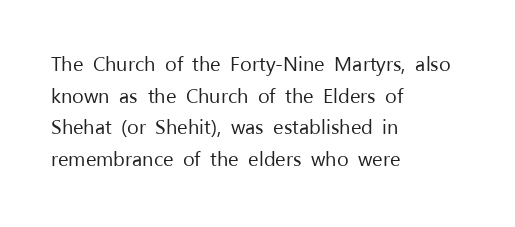
The image shows 20 px text type, upright; set left-aligned, normal line spacing (1.58x), normal letter spacing, not underlined.
